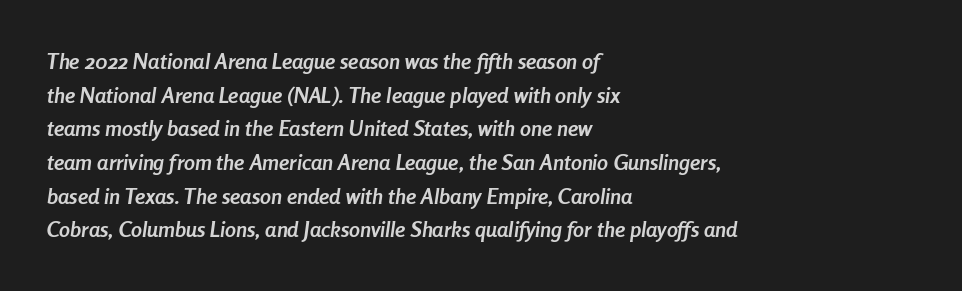
Observe the lean: these are italic letterforms. Honestly, there is no underline to notice here at all. The paragraph shown leans on its left margin. Caption: standard tracking, unaltered.
